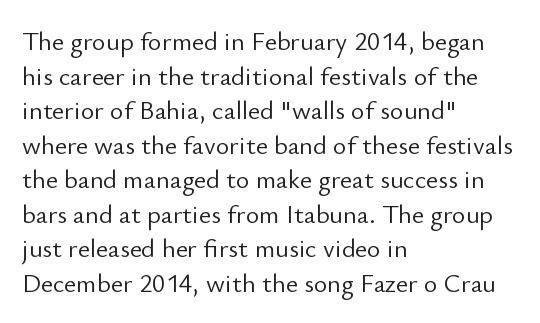
The image shows 26 px text type, upright; set left-aligned, normal line spacing (1.33x), normal letter spacing, not underlined.
